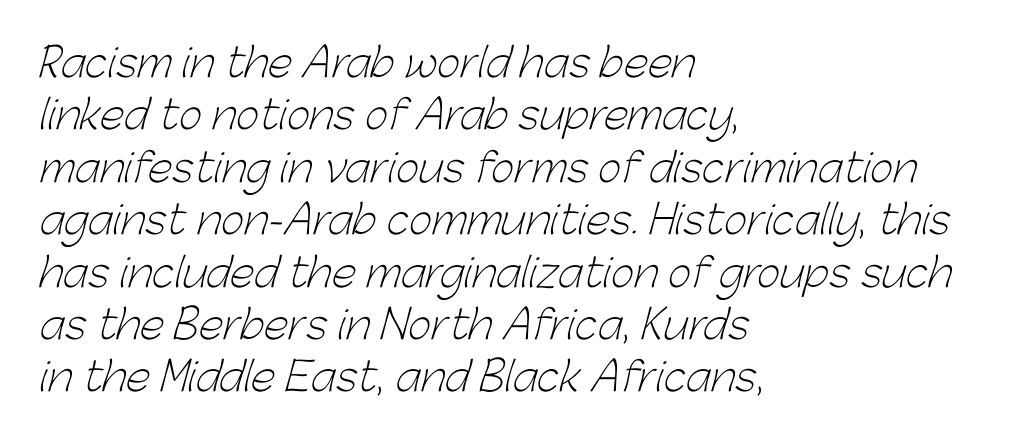
Q: Is the text bold? A: No.
Q: Is the typeface a serif or a sans-serif typeface? A: Sans-serif.
Q: Is the text underlined? A: No.
Q: How is the paragraph aligned? A: Left-aligned.
Q: Is the spacing between letters normal or unusually wide? A: Normal.
Q: Is the spacing between lines tight, normal or loose? A: Normal.
Q: Width (condensed, normal, or wide)? A: Normal.
Q: Stroke contrast? A: Low.
Q: x-height? A: Medium.
Q: Monospaced? A: No.
